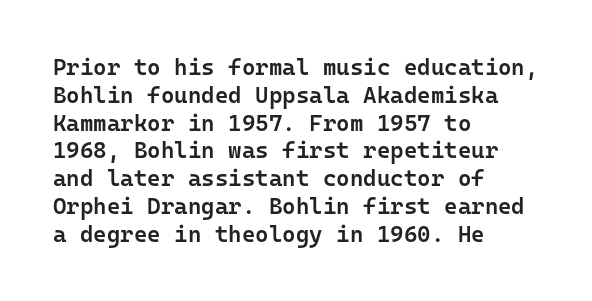
The letters stand straight up with perfectly vertical stems. Standard letterfit; no display-style spreading of the glyphs. Leftover space on each line is placed entirely after the last word. Look at the stroke-to-counter ratio: somewhat heavy, a semibold. Beneath every word, the page is bare.
